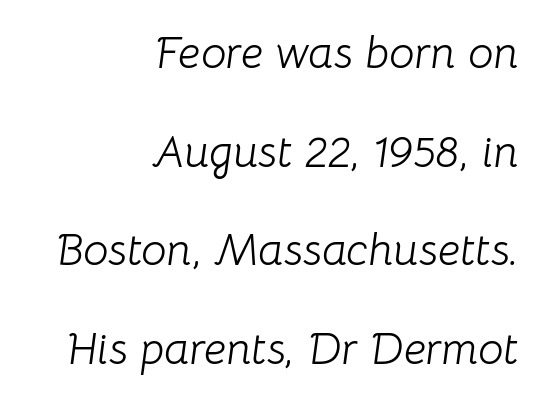
Q: Is the text bold? A: No.
Q: Is the text italic (slanted)? A: Yes, it leans right by about 8 degrees.
Q: Is the text underlined? A: No.
Q: How is the paragraph aligned? A: Right-aligned.
Q: Is the spacing between letters normal or unusually wide? A: Normal.
Q: Is the spacing between lines tight, normal or loose? A: Loose.
Q: Width (condensed, normal, or wide)? A: Normal.
Q: Stroke contrast? A: Low.
Q: x-height? A: Medium.
Q: Monospaced? A: No.
